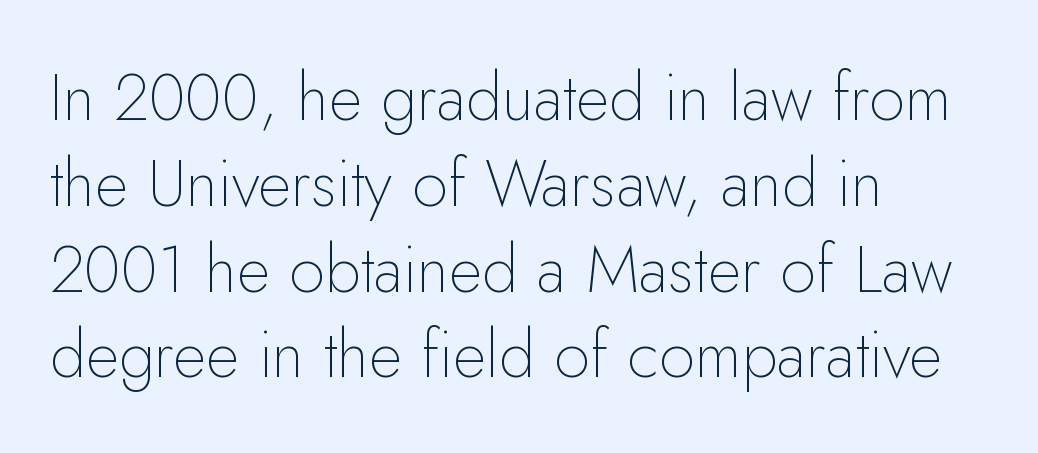
{"serif": "no", "italic": "no", "bold": "no", "weight": "thin", "width": "normal", "stroke_contrast": "low", "x_height": "small", "monospaced": "no", "underline": "no", "align": "left", "line_spacing": "normal", "line_spacing_ratio": 1.32, "letter_spacing": "normal", "letter_spacing_em": 0.0, "glyph_px": 65}
